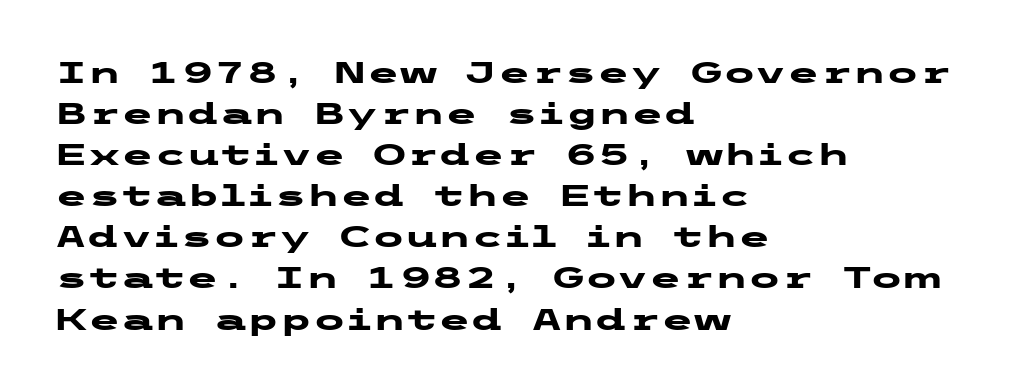
{"serif": "no", "italic": "no", "bold": "yes", "weight": "heavy", "width": "wide", "stroke_contrast": "low", "x_height": "medium", "underline": "no", "align": "left", "line_spacing": "normal", "line_spacing_ratio": 1.37, "letter_spacing": "normal", "letter_spacing_em": 0.0, "glyph_px": 30}
